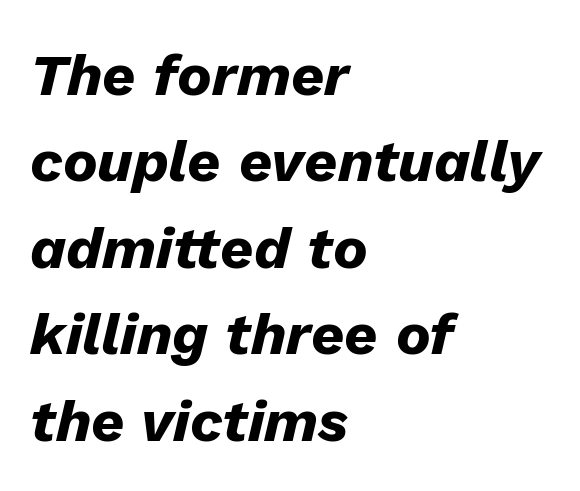
Q: Is the text bold? A: Yes.
Q: Is the text italic (slanted)? A: Yes, it leans right by about 13 degrees.
Q: Is the text underlined? A: No.
Q: How is the paragraph aligned? A: Left-aligned.
Q: Is the spacing between letters normal or unusually wide? A: Normal.
Q: Is the spacing between lines tight, normal or loose? A: Normal.
Q: Width (condensed, normal, or wide)? A: Normal.
Q: Stroke contrast? A: Low.
Q: x-height? A: Medium.
Q: Monospaced? A: No.
